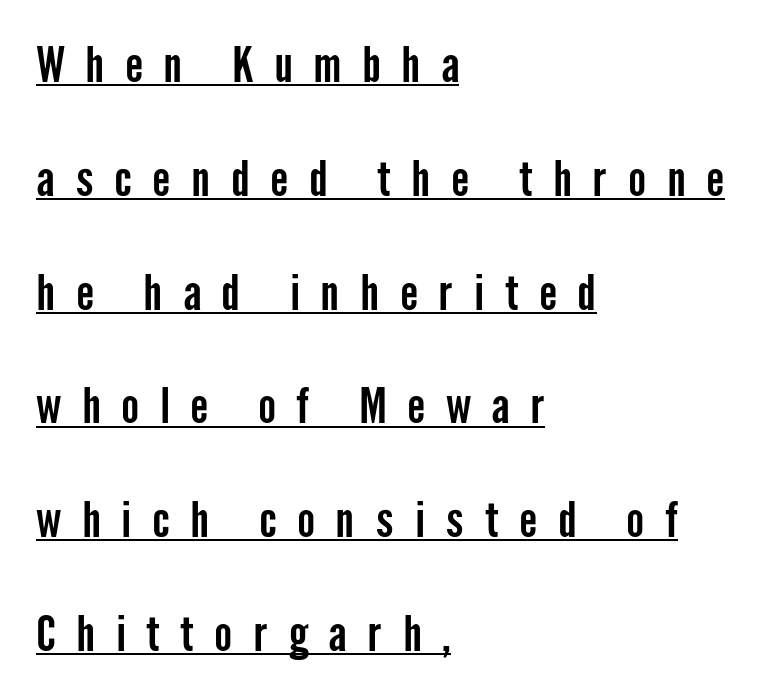
These lines are composed in type without serifs. The space between consecutive lines is lavish. This is the regular roman posture of the typeface. The horizontal fit of the characters is loose and conspicuously gappy.
